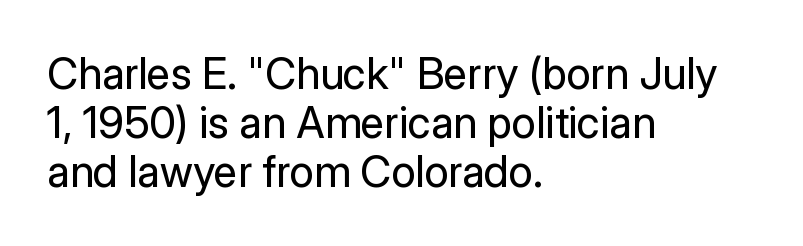
Does the type have serifs? No, each stem ends abruptly. Has an underline been added? It has not. You could not count columns in this text — the font is proportionally spaced. This sample trades vertical openness for compactness between lines. Caption: multi-line text, flush left, ragged right.
